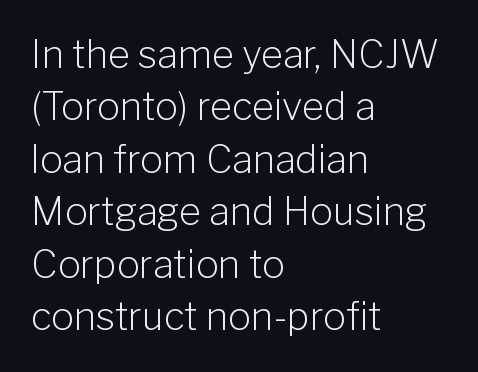
{"serif": "no", "italic": "no", "bold": "no", "weight": "light", "width": "normal", "stroke_contrast": "low", "x_height": "medium", "monospaced": "no", "underline": "no", "align": "left", "line_spacing": "normal", "line_spacing_ratio": 1.38, "letter_spacing": "normal", "letter_spacing_em": 0.0, "glyph_px": 38}
